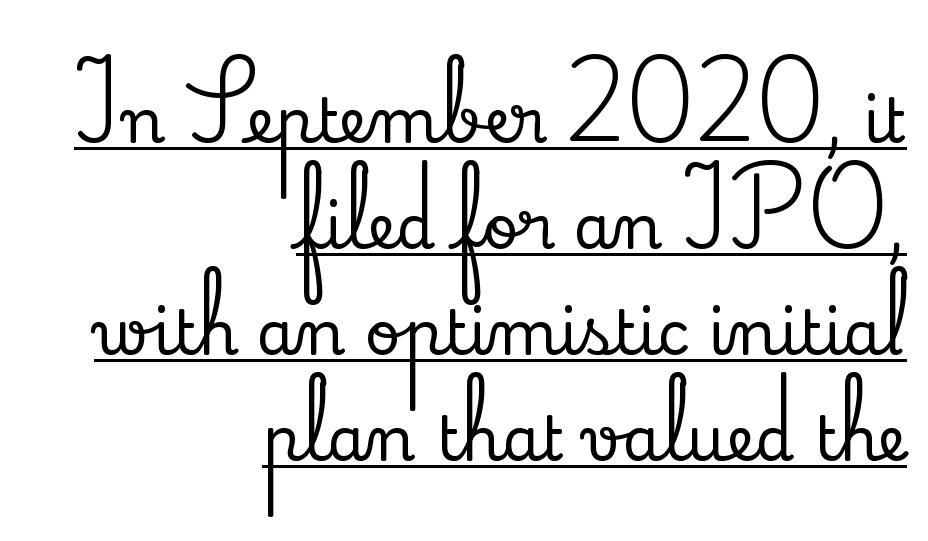
{"serif": "yes", "italic": "no", "width": "normal", "stroke_contrast": "low", "x_height": "small", "monospaced": "no", "underline": "yes", "align": "right", "line_spacing_ratio": 1.71, "letter_spacing": "normal", "letter_spacing_em": 0.0, "glyph_px": 62}
